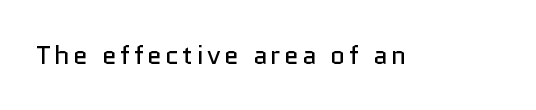
{"italic": "no", "bold": "no", "underline": "no", "glyph_px": 26}
